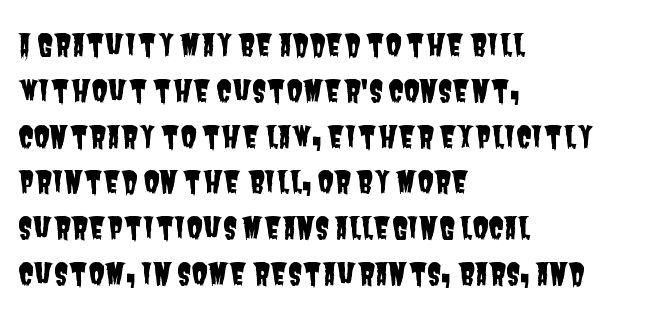
The image shows 29 px condensed sans-serif type; set left-aligned, normal line spacing (1.58x), normal letter spacing, not underlined; low stroke contrast and a large x-height.
